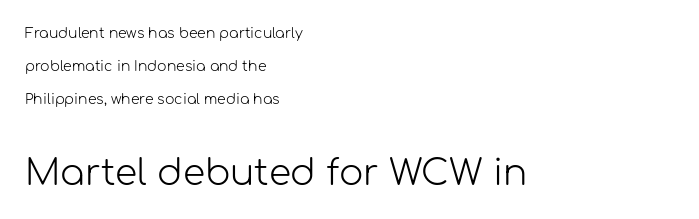
The image shows 36 px light sans-serif type, upright; set left-aligned, loose line spacing (2.36x), normal letter spacing, not underlined; the second (bottom) block is 2.57x larger; low stroke contrast and a medium x-height.
